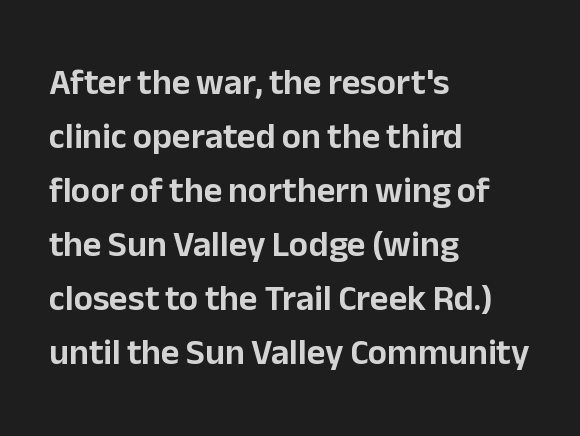
Spacing verdict: proportional, widths tailored to each character. Letterform terminals end flat and unadorned throughout the passage. Is there much room between lines? A standard amount, neither cramped nor airy. The text block is weighted toward the left margin, trailing off unevenly rightward. The specimen omits any rule beneath the text block's lines.
